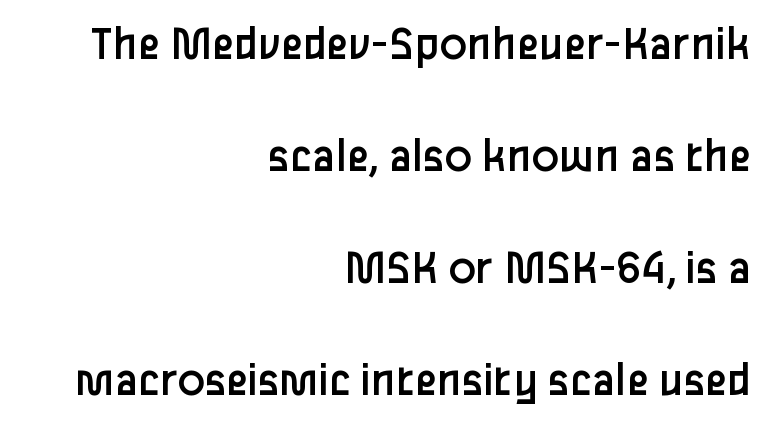
{"serif": "no", "italic": "no", "bold": "no", "weight": "regular", "width": "normal", "stroke_contrast": "low", "x_height": "medium", "monospaced": "no", "underline": "no", "align": "right", "line_spacing": "loose", "line_spacing_ratio": 2.24, "letter_spacing": "normal", "letter_spacing_em": 0.0, "glyph_px": 50}
